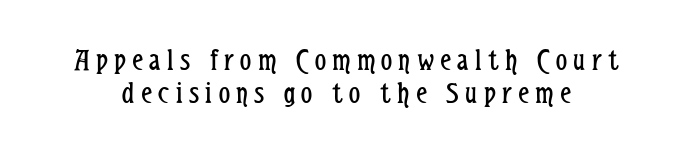
{"serif": "no", "italic": "no", "bold": "no", "weight": "regular", "width": "condensed", "stroke_contrast": "low", "x_height": "medium", "monospaced": "no", "underline": "no", "align": "center", "line_spacing": "tight", "line_spacing_ratio": 1.08, "letter_spacing": "wide", "letter_spacing_em": 0.21, "glyph_px": 31}
